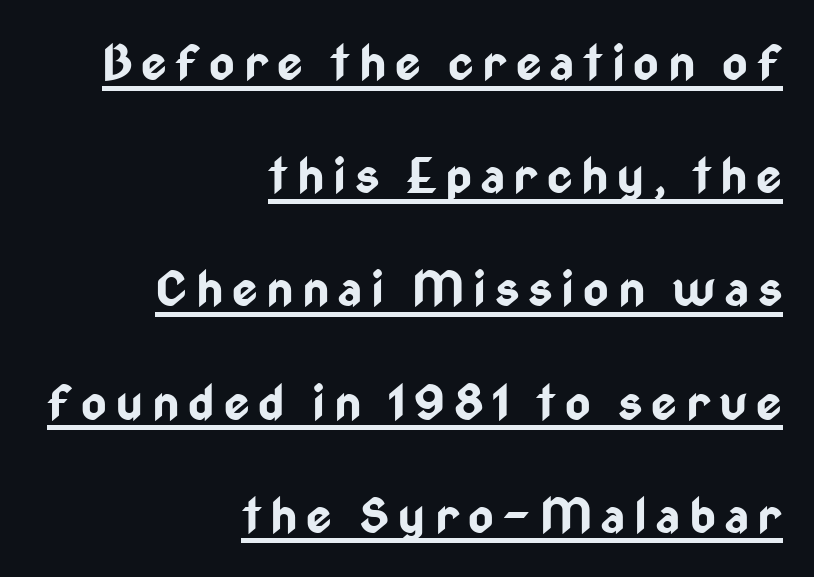
{"serif": "no", "italic": "no", "bold": "yes", "weight": "bold", "width": "condensed", "stroke_contrast": "low", "x_height": "medium", "monospaced": "no", "underline": "yes", "align": "right", "line_spacing": "loose", "line_spacing_ratio": 2.31, "glyph_px": 49}
